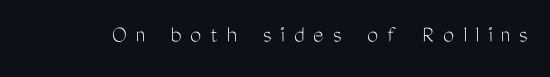
The image shows 25 px text type, upright; set unusually wide letter spacing (+0.35 em), not underlined.
